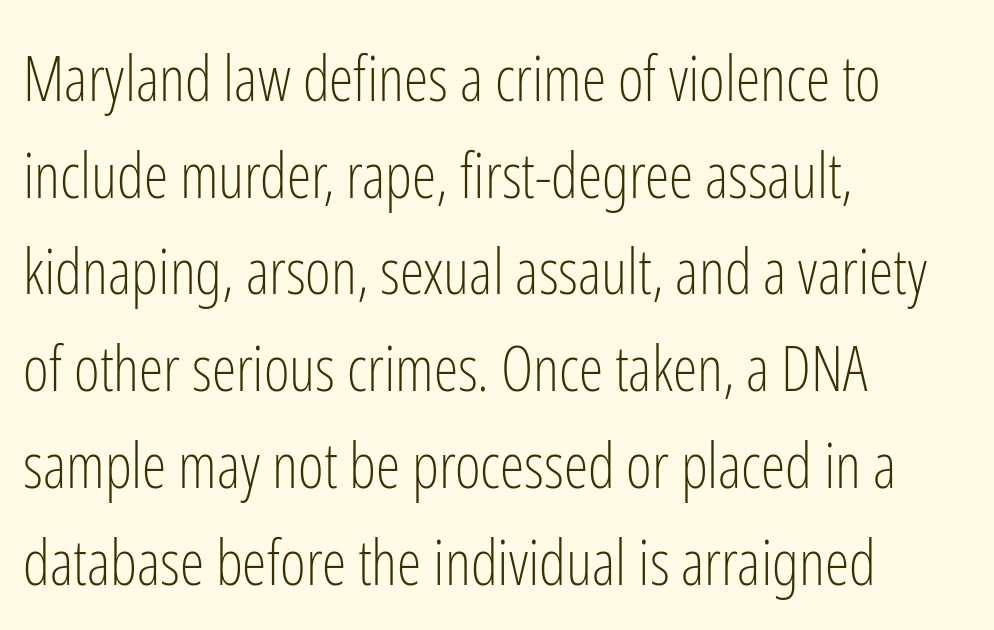
The image shows 62 px light, condensed sans-serif type, upright; set left-aligned, normal line spacing (1.56x), normal letter spacing, not underlined; low stroke contrast and a medium x-height.
